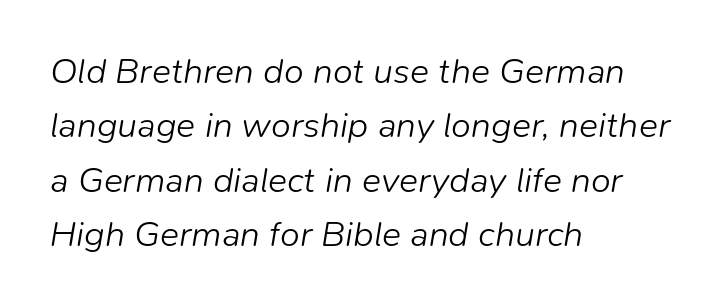
The image shows 36 px light type, italic (leaning right); set left-aligned, normal line spacing (1.51x), normal letter spacing, not underlined; low stroke contrast and a medium x-height.
